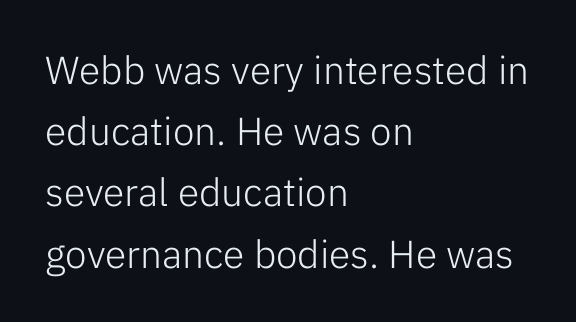
Reading down the column, the eye jumps a familiar distance to each next line. The typeface has the unassuming heft of standard copy or less. Bare-footed words on every line. These lines keep a tight, regular rhythm from letter to letter. You can tell it's not italic because the verticals are truly vertical. Line beginnings align vertically; line endings do not.
